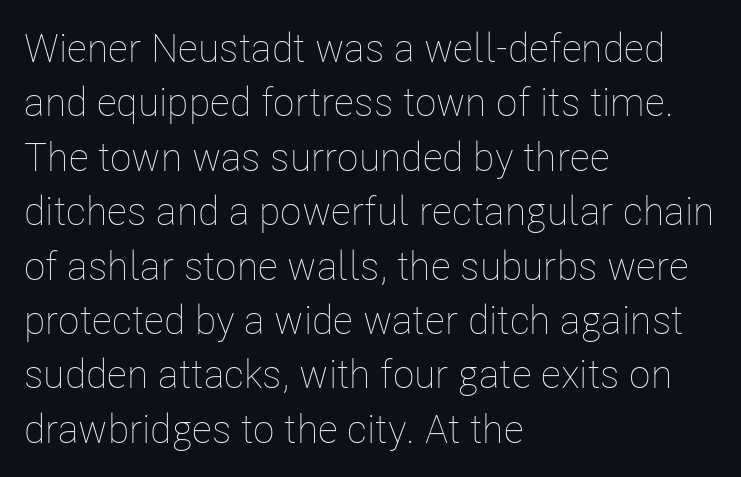
Check under the words: just untouched page. Weight: regular or lighter. Observe the ordinary spacing: letters are neighbours, not strangers. These lines were composed using upright roman letters.
